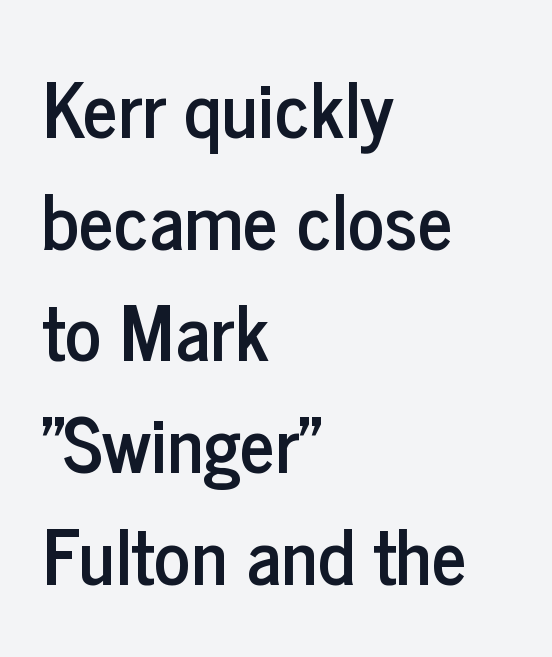
{"serif": "no", "italic": "no", "width": "condensed", "stroke_contrast": "low", "x_height": "medium", "monospaced": "no", "underline": "no", "align": "left", "line_spacing": "normal", "line_spacing_ratio": 1.47, "letter_spacing": "normal", "letter_spacing_em": 0.0, "glyph_px": 76}
